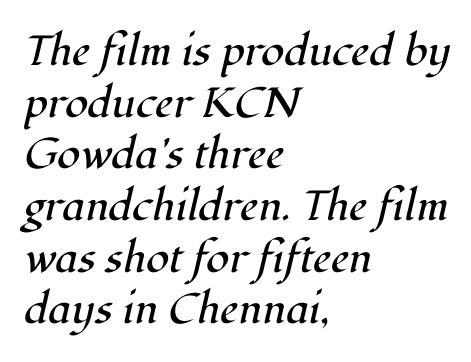
{"serif": "yes", "italic": "yes", "lean": "right", "slant_degrees": 12, "bold": "no", "weight": "regular", "width": "normal", "stroke_contrast": "high", "x_height": "medium", "monospaced": "no", "underline": "no", "align": "left", "line_spacing_ratio": 1.23, "letter_spacing": "normal", "letter_spacing_em": 0.0, "glyph_px": 42}
